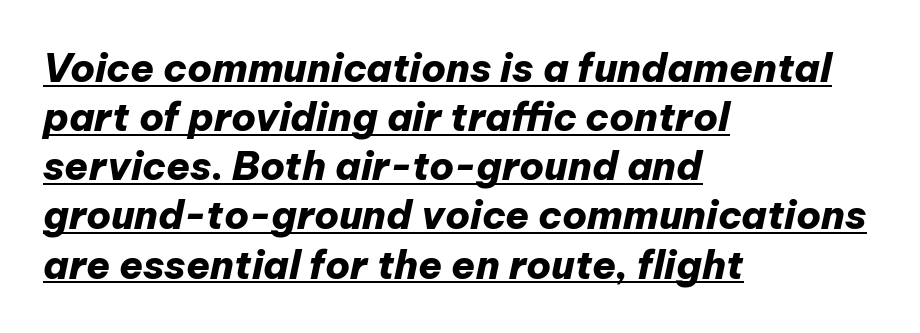
The image shows 39 px heavy type, italic (leaning right); set left-aligned, normal line spacing (1.26x), normal letter spacing, underlined; low stroke contrast and a medium x-height.
